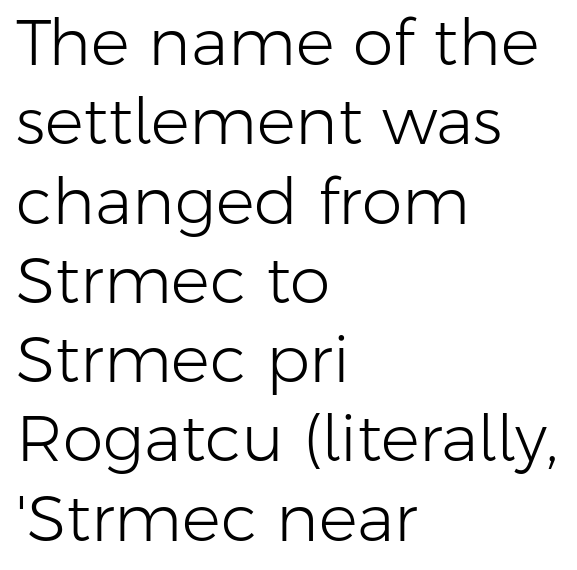
The image shows 65 px light sans-serif type, upright; set left-aligned, line spacing 1.22x, normal letter spacing, not underlined; low stroke contrast and a medium x-height.
